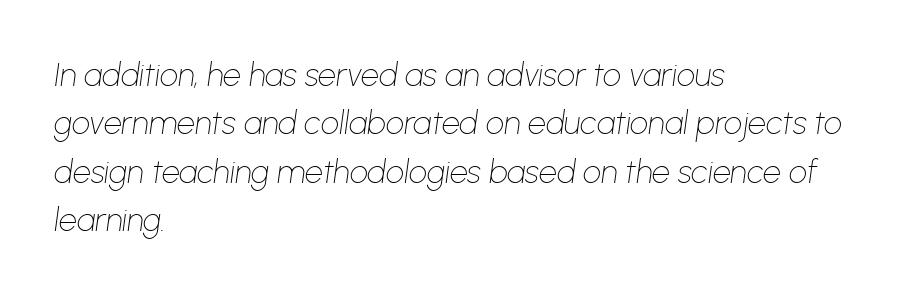
Q: Is the text bold? A: No.
Q: Is the text italic (slanted)? A: Yes, it leans right by about 8 degrees.
Q: Is the text underlined? A: No.
Q: How is the paragraph aligned? A: Left-aligned.
Q: Is the spacing between letters normal or unusually wide? A: Normal.
Q: Is the spacing between lines tight, normal or loose? A: Normal.
Q: Width (condensed, normal, or wide)? A: Normal.
Q: Stroke contrast? A: Low.
Q: x-height? A: Medium.
Q: Monospaced? A: No.
